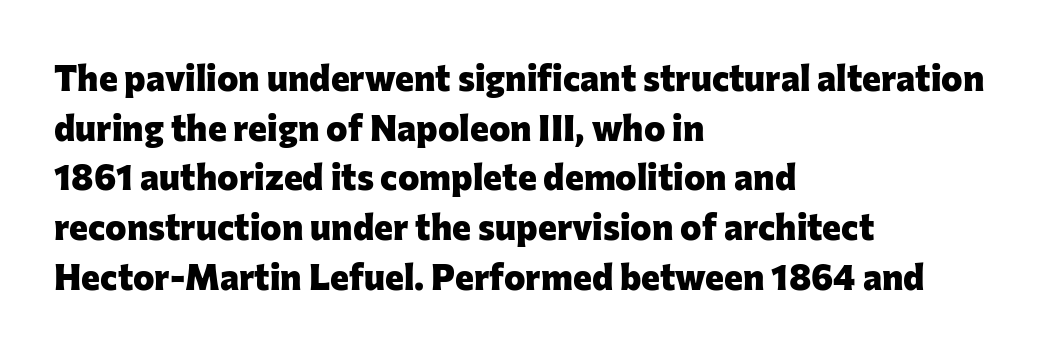
Serifs: no, the terminals of the letterforms are clean. The lines are quadded left. Stroke thickness is high; the sample reads as a true bold. One glance says typical: line gaps are just what's usual. Think of a printed novel: that variable character pitch is what you see here.
